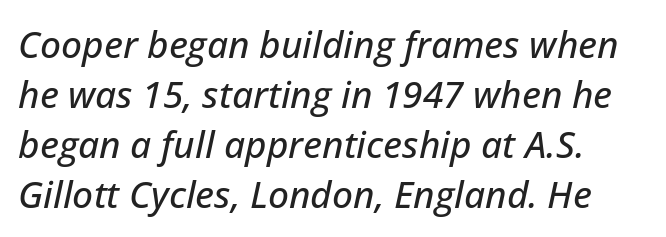
{"italic": "yes", "lean": "right", "slant_degrees": 12, "width": "normal", "stroke_contrast": "low", "x_height": "medium", "monospaced": "no", "underline": "no", "align": "left", "line_spacing": "normal", "line_spacing_ratio": 1.35, "letter_spacing": "normal", "letter_spacing_em": 0.0, "glyph_px": 37}
